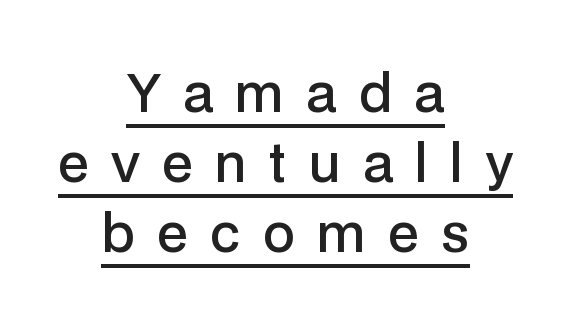
Q: Is the text bold? A: Semi-bold.
Q: Is the text italic (slanted)? A: No, it is upright.
Q: Is the typeface a serif or a sans-serif typeface? A: Sans-serif.
Q: Is the text underlined? A: Yes.
Q: How is the paragraph aligned? A: Centered.
Q: Is the spacing between letters normal or unusually wide? A: Unusually wide.
Q: Is the spacing between lines tight, normal or loose? A: Normal.
Q: Width (condensed, normal, or wide)? A: Normal.
Q: Stroke contrast? A: Low.
Q: x-height? A: Medium.
Q: Monospaced? A: No.
